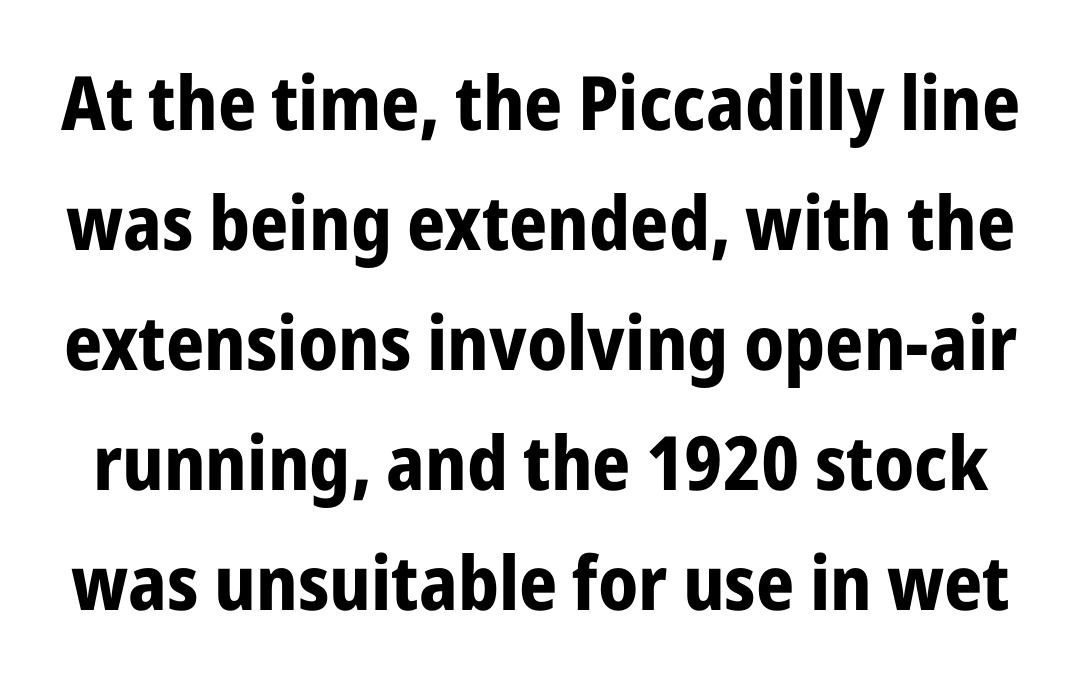
Stroke terminals: plain, sans-serif. Pretty heavy lettering here — definitely bold. Each new line begins a customary step beneath the previous one. The axis of the letterforms is exactly vertical. Looks like regular typesetting: each glyph gets only the width it needs. Honestly, the letter spacing is just normal — you wouldn't notice it.
